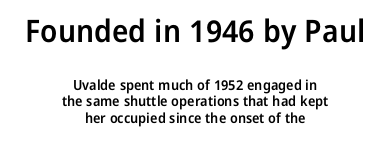
The image shows 31 px semibold sans-serif type, upright; set centered, line spacing 1.19x, normal letter spacing, not underlined; the first (top) block is 2.21x larger; low stroke contrast and a medium x-height.
